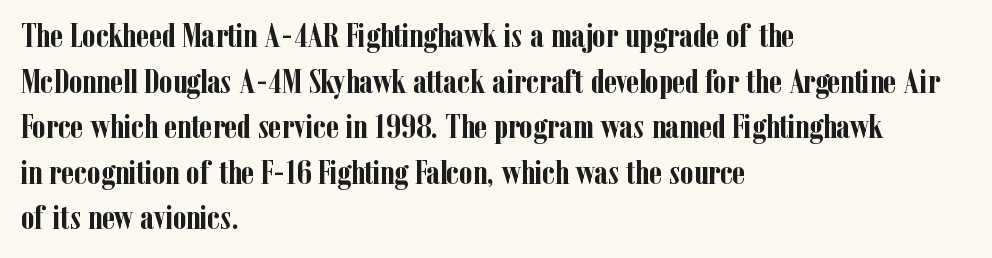
Q: Is the text bold? A: Yes.
Q: Is the text italic (slanted)? A: No, it is upright.
Q: Is the typeface a serif or a sans-serif typeface? A: Serif.
Q: Is the text underlined? A: No.
Q: How is the paragraph aligned? A: Left-aligned.
Q: Is the spacing between letters normal or unusually wide? A: Normal.
Q: Is the spacing between lines tight, normal or loose? A: Normal.
Q: Width (condensed, normal, or wide)? A: Condensed.
Q: Stroke contrast? A: Low.
Q: x-height? A: Medium.
Q: Monospaced? A: No.
